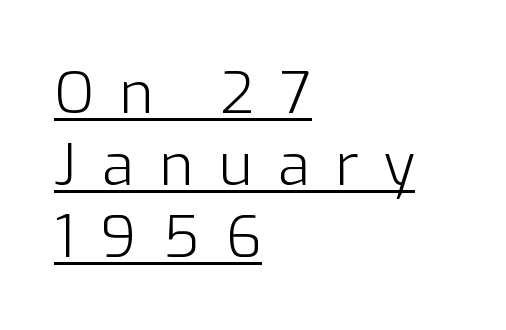
{"serif": "no", "italic": "no", "bold": "no", "weight": "light", "width": "normal", "stroke_contrast": "low", "x_height": "medium", "monospaced": "no", "underline": "yes", "align": "left", "line_spacing_ratio": 1.24, "letter_spacing": "wide", "letter_spacing_em": 0.44, "glyph_px": 58}
